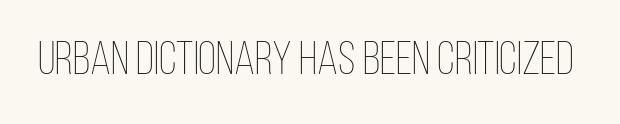
Nobody touched the tracking dial on this one. Spacing verdict: proportional, widths tailored to each character. No word sits above an underline. Posture: upright roman.
